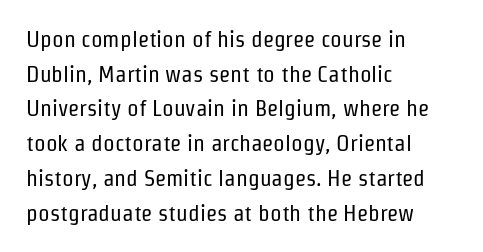
{"italic": "no", "bold": "no", "underline": "no", "align": "left", "line_spacing": "normal", "line_spacing_ratio": 1.51, "letter_spacing": "normal", "letter_spacing_em": 0.0, "glyph_px": 23}
